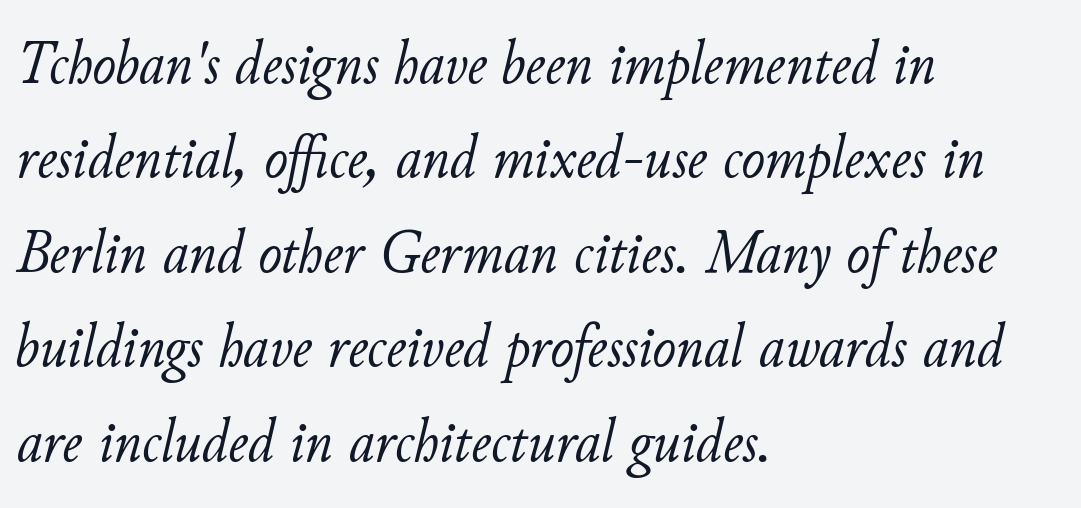
Each line starts at the same left margin while the right side varies. A typesetter would call this proportional, since set widths differ per character. No extra tracking has been applied to these lines. The strokes are not fattened; the text isn't bold.
